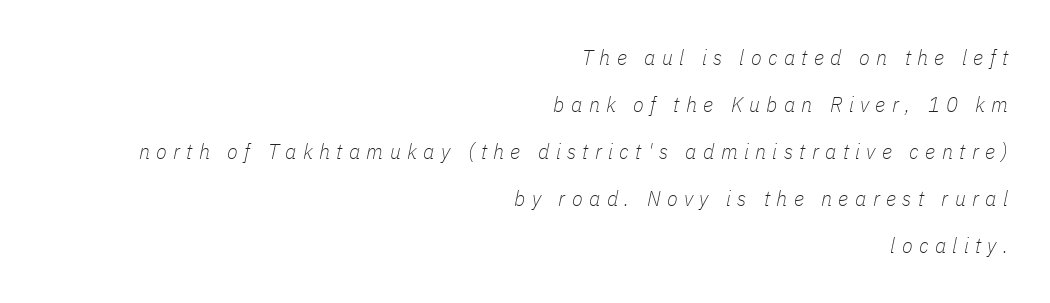
Leading is clearly above the norm, producing a sparse column. Nothing heavy about these letters — not bold at all. Designer's note — italics engaged. Letter spacing: wide.
